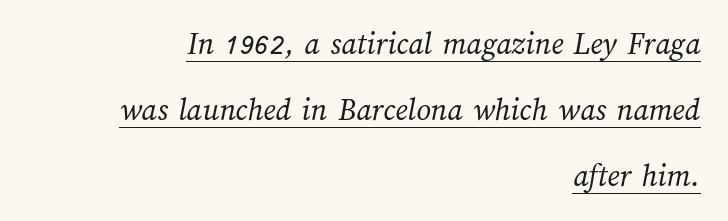
Line ends are locked; line starts wander. A typesetter would call this leading open, well beyond the default. In terms of letterspacing, this is plain default setting. The letterforms sit at book weight or below. The passage shown is typed in a proportional face where columns would drift. The lettering is marked with a stroke running underneath it.
